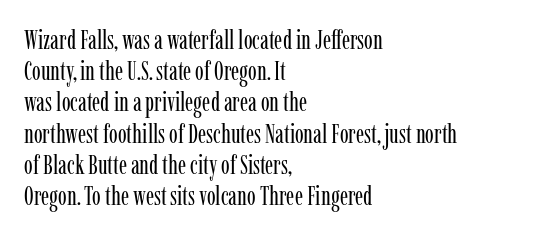
{"italic": "no", "bold": "no", "underline": "no", "align": "left", "line_spacing_ratio": 1.2, "letter_spacing": "normal", "letter_spacing_em": 0.0, "glyph_px": 26}
